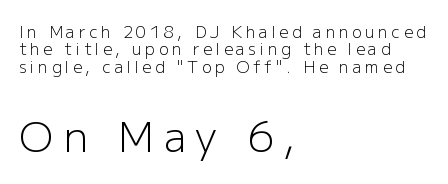
{"serif": "no", "italic": "no", "bold": "no", "weight": "light", "width": "normal", "stroke_contrast": "low", "x_height": "medium", "monospaced": "no", "underline": "no", "align": "left", "line_spacing": "tight", "line_spacing_ratio": 1.09, "letter_spacing": "wide", "letter_spacing_em": 0.23, "larger_block": "second", "size_ratio": 2.56, "glyph_px": 41}
